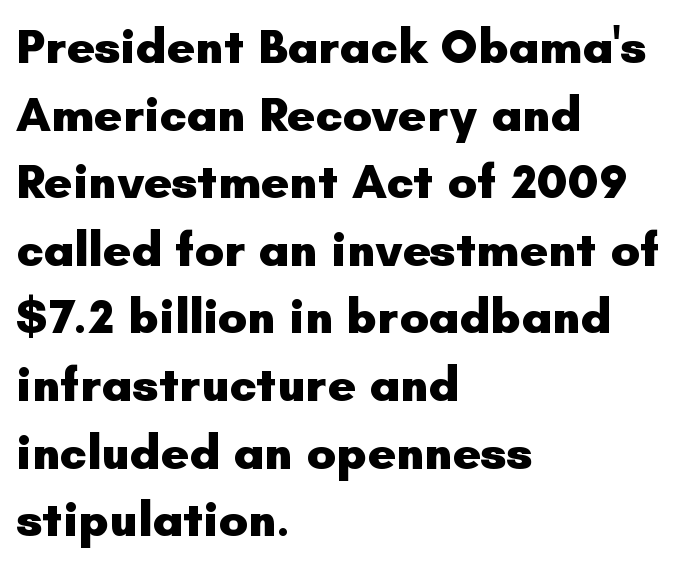
Q: Is the text bold? A: Yes.
Q: Is the text italic (slanted)? A: No, it is upright.
Q: Is the typeface a serif or a sans-serif typeface? A: Sans-serif.
Q: Is the text underlined? A: No.
Q: How is the paragraph aligned? A: Left-aligned.
Q: Is the spacing between letters normal or unusually wide? A: Normal.
Q: Is the spacing between lines tight, normal or loose? A: Normal.
Q: Width (condensed, normal, or wide)? A: Normal.
Q: Stroke contrast? A: Low.
Q: x-height? A: Small.
Q: Monospaced? A: No.
